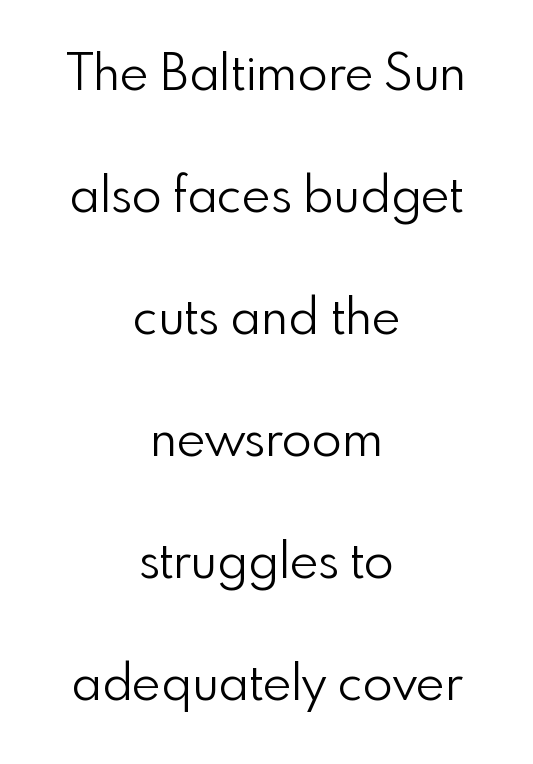
Q: Is the text bold? A: No.
Q: Is the text italic (slanted)? A: No, it is upright.
Q: Is the typeface a serif or a sans-serif typeface? A: Sans-serif.
Q: Is the text underlined? A: No.
Q: How is the paragraph aligned? A: Centered.
Q: Is the spacing between letters normal or unusually wide? A: Normal.
Q: Is the spacing between lines tight, normal or loose? A: Loose.
Q: Width (condensed, normal, or wide)? A: Normal.
Q: x-height? A: Small.
Q: Monospaced? A: No.
